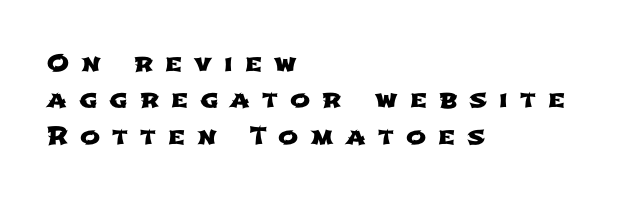
The string is rendered with underlining switched off. The lines are quadded left. Characters follow at a spacing far wider than the type designer built in. Vertically, the passage feels balanced, rows spaced as you'd expect.
